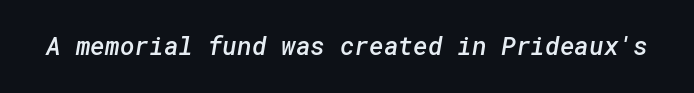
{"bold": "semi", "underline": "no", "letter_spacing": "normal", "letter_spacing_em": 0.0, "glyph_px": 25}
